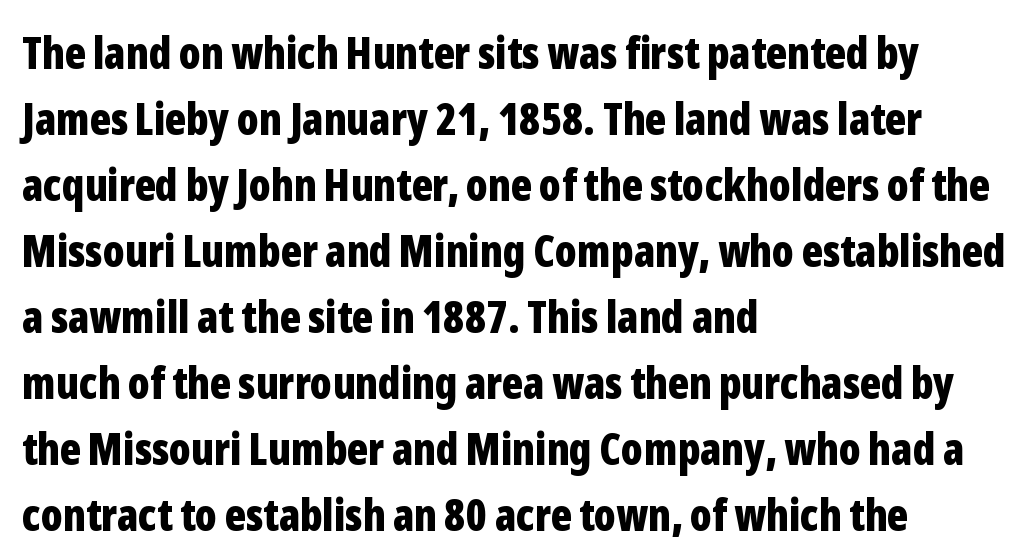
{"serif": "no", "italic": "no", "bold": "yes", "weight": "bold", "width": "condensed", "stroke_contrast": "low", "x_height": "medium", "monospaced": "no", "underline": "no", "align": "left", "line_spacing": "normal", "line_spacing_ratio": 1.5, "letter_spacing": "normal", "letter_spacing_em": 0.0, "glyph_px": 44}
